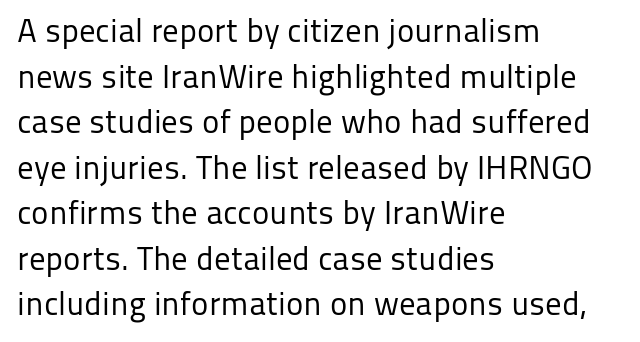
Q: Is the text bold? A: No.
Q: Is the text italic (slanted)? A: No, it is upright.
Q: Is the typeface a serif or a sans-serif typeface? A: Sans-serif.
Q: Is the text underlined? A: No.
Q: How is the paragraph aligned? A: Left-aligned.
Q: Is the spacing between letters normal or unusually wide? A: Normal.
Q: Is the spacing between lines tight, normal or loose? A: Normal.
Q: Width (condensed, normal, or wide)? A: Normal.
Q: Stroke contrast? A: Low.
Q: x-height? A: Medium.
Q: Monospaced? A: No.
